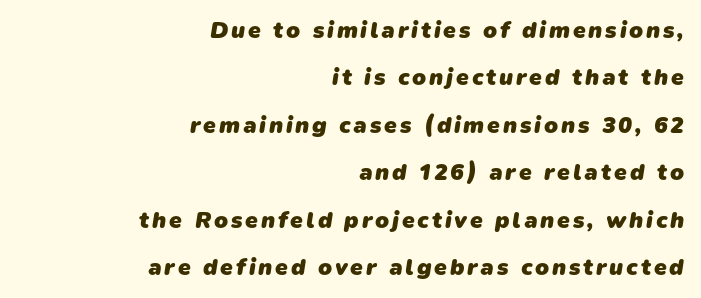
How would I describe the line gaps? Wide and relaxed. All the whitespace from short lines collects on the left. Caption: bold face, heavy strokes. No word sits above an underline.
